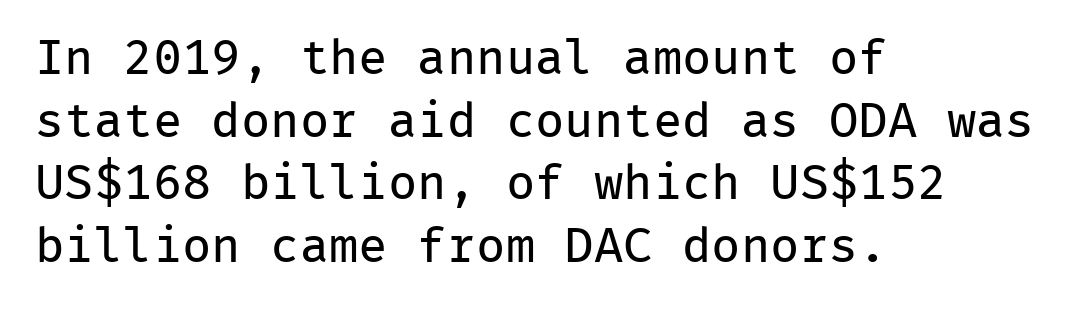
Q: Is the text bold? A: No.
Q: Is the text italic (slanted)? A: No, it is upright.
Q: Is the typeface a serif or a sans-serif typeface? A: Sans-serif.
Q: Is the text underlined? A: No.
Q: How is the paragraph aligned? A: Left-aligned.
Q: Is the spacing between letters normal or unusually wide? A: Normal.
Q: Is the spacing between lines tight, normal or loose? A: Normal.
Q: Width (condensed, normal, or wide)? A: Normal.
Q: Stroke contrast? A: Low.
Q: x-height? A: Medium.
Q: Monospaced? A: Yes.
